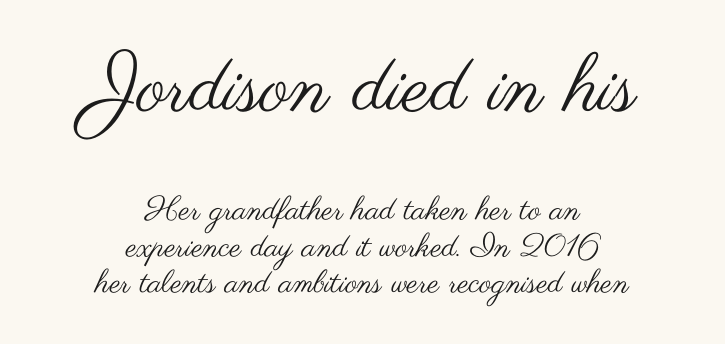
The image shows 79 px regular-weight, wide sans-serif type; set centered, tight line spacing (1.13x), normal letter spacing, not underlined; the first (top) block is 2.47x larger; medium stroke contrast and a small x-height.
